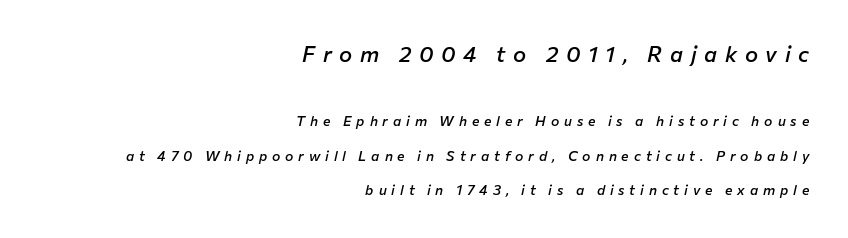
The image shows 22 px text type, italic (leaning right); set right-aligned, loose line spacing (2.47x), unusually wide letter spacing (+0.35 em), not underlined; the first (top) block is 1.57x larger.
